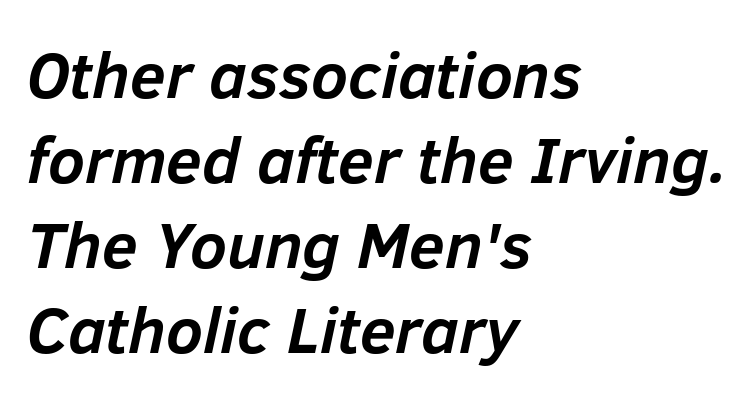
Q: Is the text bold? A: Yes.
Q: Is the text italic (slanted)? A: Yes, it leans right by about 12 degrees.
Q: Is the text underlined? A: No.
Q: How is the paragraph aligned? A: Left-aligned.
Q: Is the spacing between letters normal or unusually wide? A: Normal.
Q: Is the spacing between lines tight, normal or loose? A: Normal.
Q: Width (condensed, normal, or wide)? A: Normal.
Q: Stroke contrast? A: Low.
Q: x-height? A: Medium.
Q: Monospaced? A: No.
